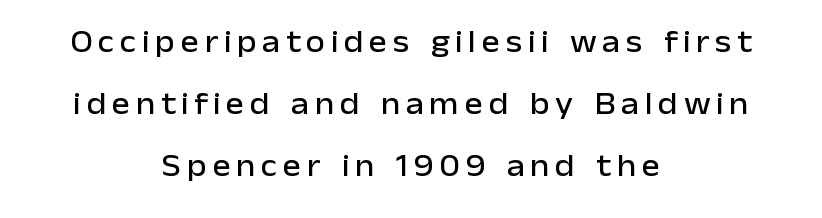
{"serif": "no", "italic": "no", "width": "normal", "stroke_contrast": "low", "x_height": "medium", "monospaced": "no", "underline": "no", "align": "center", "line_spacing": "loose", "line_spacing_ratio": 2.0, "glyph_px": 31}
